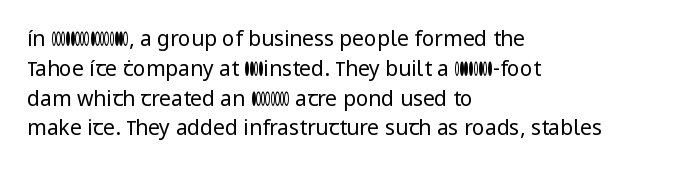
The image shows 21 px text type, upright; set left-aligned, normal line spacing (1.42x), normal letter spacing, not underlined.
